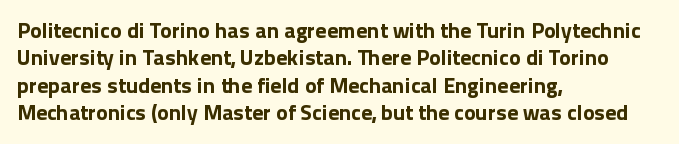
{"italic": "no", "bold": "yes", "underline": "no", "align": "left", "line_spacing": "normal", "line_spacing_ratio": 1.25, "letter_spacing": "normal", "letter_spacing_em": 0.0, "glyph_px": 22}
